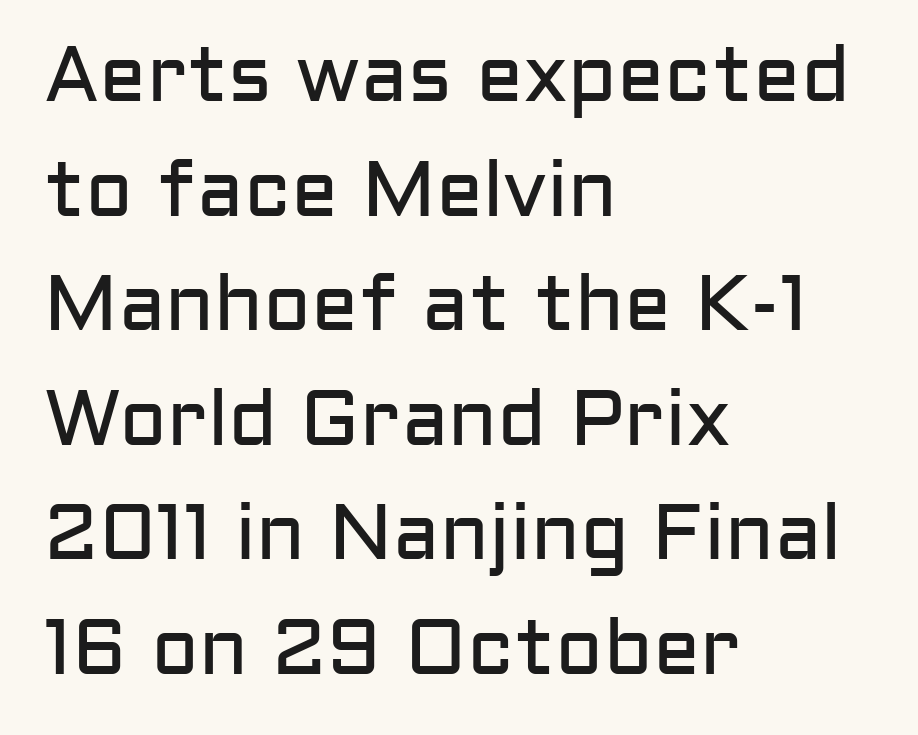
Q: Is the text bold? A: No.
Q: Is the text italic (slanted)? A: No, it is upright.
Q: Is the typeface a serif or a sans-serif typeface? A: Sans-serif.
Q: Is the text underlined? A: No.
Q: How is the paragraph aligned? A: Left-aligned.
Q: Is the spacing between letters normal or unusually wide? A: Normal.
Q: Is the spacing between lines tight, normal or loose? A: Normal.
Q: Width (condensed, normal, or wide)? A: Normal.
Q: Stroke contrast? A: Low.
Q: x-height? A: Medium.
Q: Monospaced? A: No.
